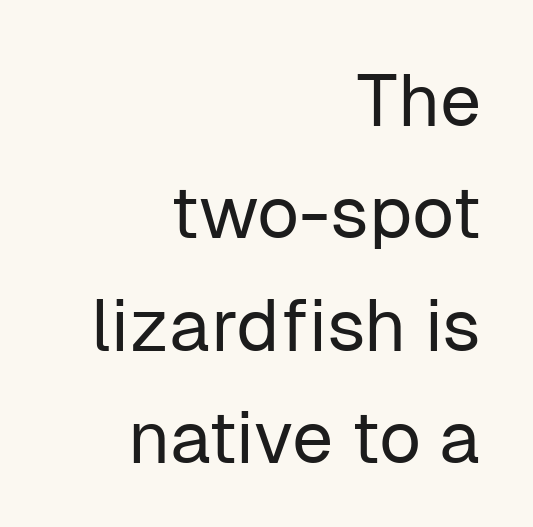
{"serif": "no", "italic": "no", "bold": "no", "weight": "regular", "width": "normal", "stroke_contrast": "low", "x_height": "medium", "monospaced": "no", "underline": "no", "align": "right", "line_spacing": "normal", "line_spacing_ratio": 1.54, "letter_spacing": "normal", "letter_spacing_em": 0.0, "glyph_px": 73}
